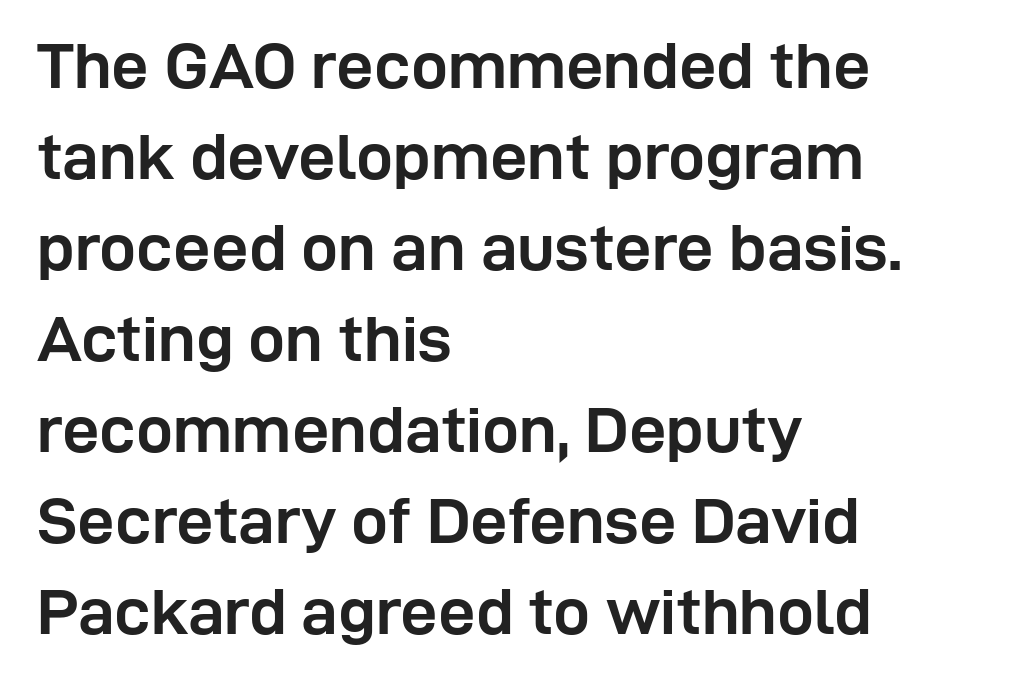
{"serif": "no", "italic": "no", "bold": "yes", "weight": "semibold", "width": "normal", "stroke_contrast": "low", "x_height": "medium", "monospaced": "no", "underline": "no", "align": "left", "line_spacing": "normal", "line_spacing_ratio": 1.38, "letter_spacing": "normal", "letter_spacing_em": 0.0, "glyph_px": 66}
